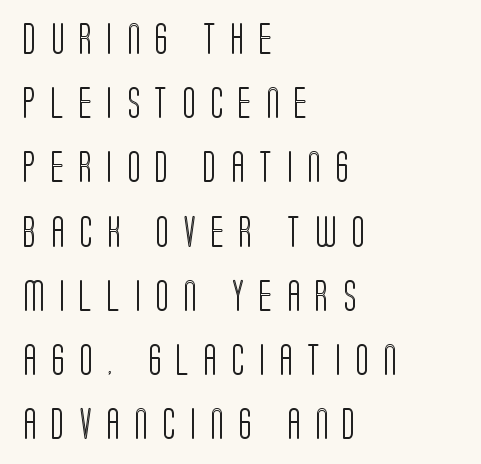
Widely set lines give the paragraph a tall, airy silhouette. Typeset ragged right — the left edge is the straight one. The passage shown is typed in a proportional face where columns would drift. The zone under the glyphs is completely vacant.
